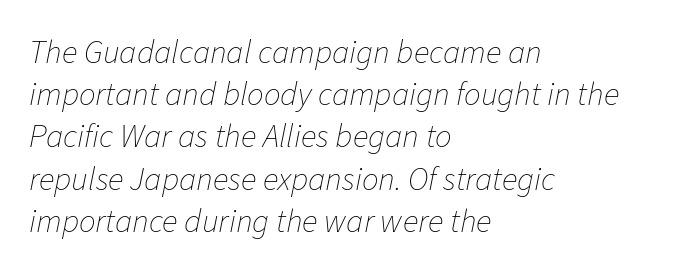
The image shows 33 px thin type, italic (leaning right); set left-aligned, normal line spacing (1.28x), normal letter spacing, not underlined; low stroke contrast and a medium x-height.
